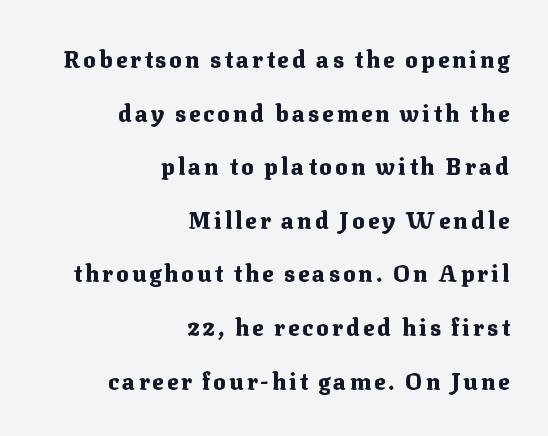
Q: Is the text bold? A: Yes.
Q: Is the text italic (slanted)? A: No, it is upright.
Q: Is the text underlined? A: No.
Q: How is the paragraph aligned? A: Right-aligned.
Q: Is the spacing between lines tight, normal or loose? A: Loose.
